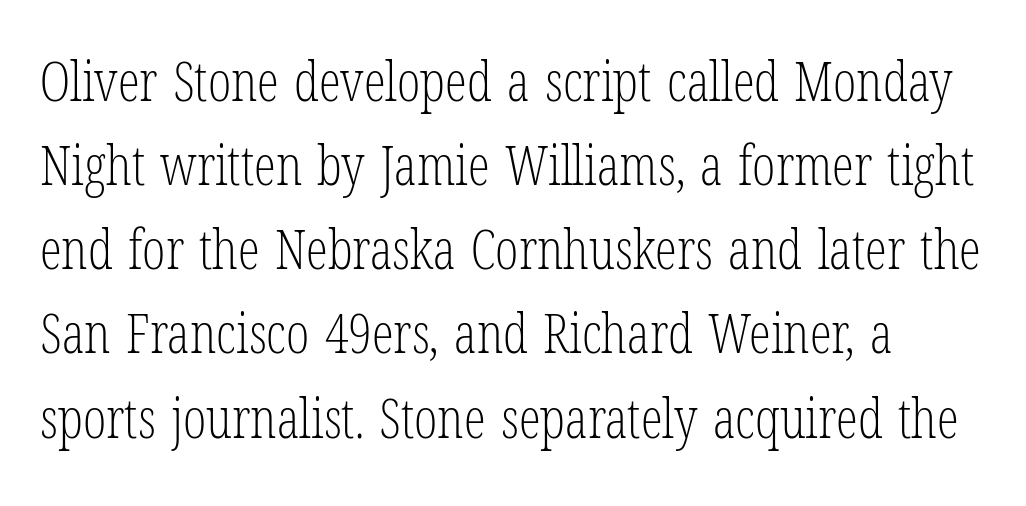
Q: Is the text bold? A: No.
Q: Is the text italic (slanted)? A: No, it is upright.
Q: Is the typeface a serif or a sans-serif typeface? A: Serif.
Q: Is the text underlined? A: No.
Q: Is the spacing between letters normal or unusually wide? A: Normal.
Q: Is the spacing between lines tight, normal or loose? A: Normal.
Q: Width (condensed, normal, or wide)? A: Condensed.
Q: Stroke contrast? A: Low.
Q: x-height? A: Medium.
Q: Monospaced? A: No.
